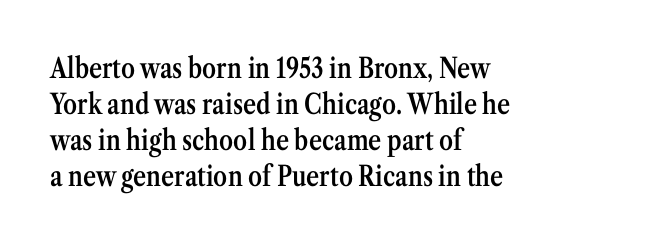
The lines are quadded left. What kind of face is this? One with serifs. The font's upright variant was chosen for this text. Lines of text with bare space underneath. I'd describe the lettering as semibold — firm but not a full bold. How are the letters spaced? Ordinarily, with no added tracking.
